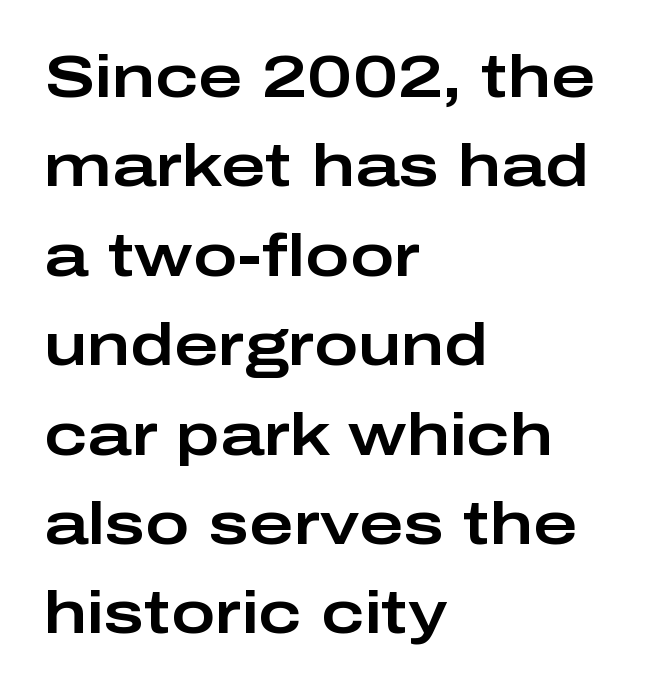
It's the straight-up-and-down kind of type. The compositor pushed each line to the left boundary. You could not count columns in this text — the font is proportionally spaced. Is this a sans? Yes — the strokes have no serifs.
